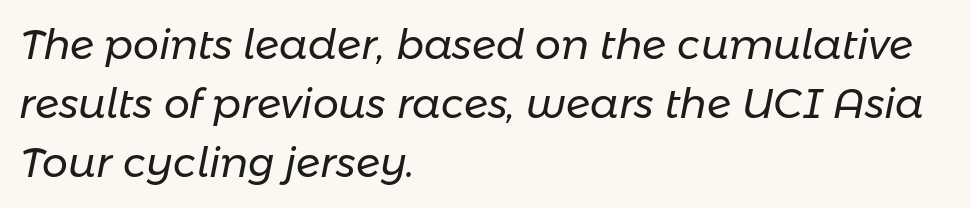
{"italic": "yes", "lean": "right", "slant_degrees": 11, "bold": "no", "weight": "regular", "width": "normal", "stroke_contrast": "low", "x_height": "medium", "monospaced": "no", "underline": "no", "align": "left", "line_spacing": "normal", "line_spacing_ratio": 1.44, "letter_spacing": "normal", "letter_spacing_em": 0.0, "glyph_px": 41}
